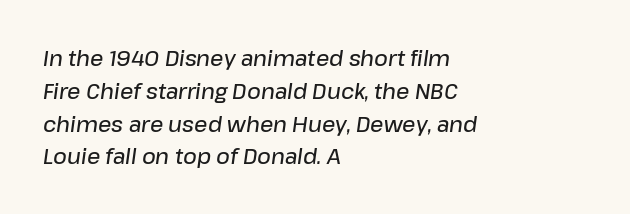
{"italic": "yes", "lean": "right", "slant_degrees": 8, "bold": "semi", "underline": "no", "align": "left", "line_spacing": "normal", "line_spacing_ratio": 1.56, "letter_spacing": "normal", "letter_spacing_em": 0.0, "glyph_px": 21}
